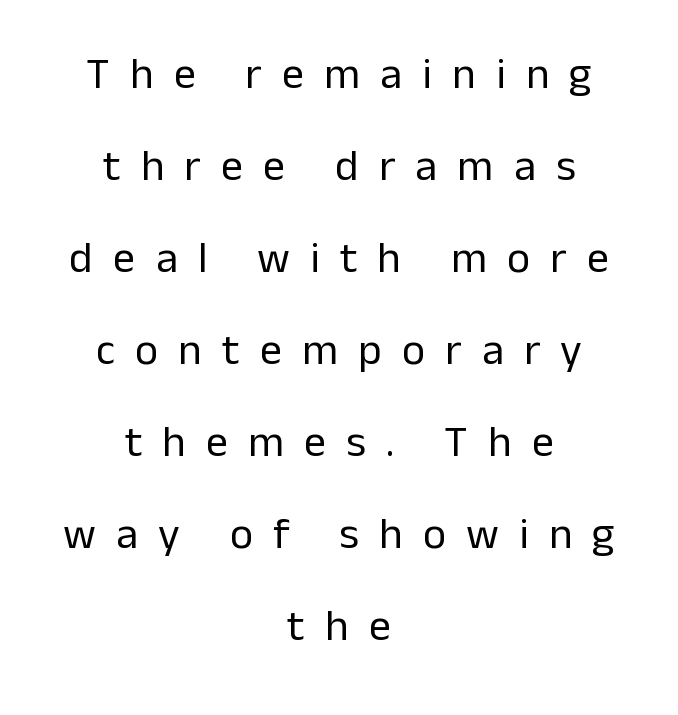
{"serif": "no", "italic": "no", "bold": "no", "weight": "regular", "width": "normal", "stroke_contrast": "low", "x_height": "medium", "monospaced": "no", "underline": "no", "align": "center", "line_spacing": "loose", "line_spacing_ratio": 2.09, "letter_spacing": "wide", "letter_spacing_em": 0.46, "glyph_px": 44}
